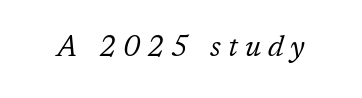
The axis of the letterforms is tilted away from vertical. Tracking here is generous; glyphs stand well apart from one another. The gap between lines stays unmarked. The font family rendered here belongs to the serif group. Weight: regular or lighter.
